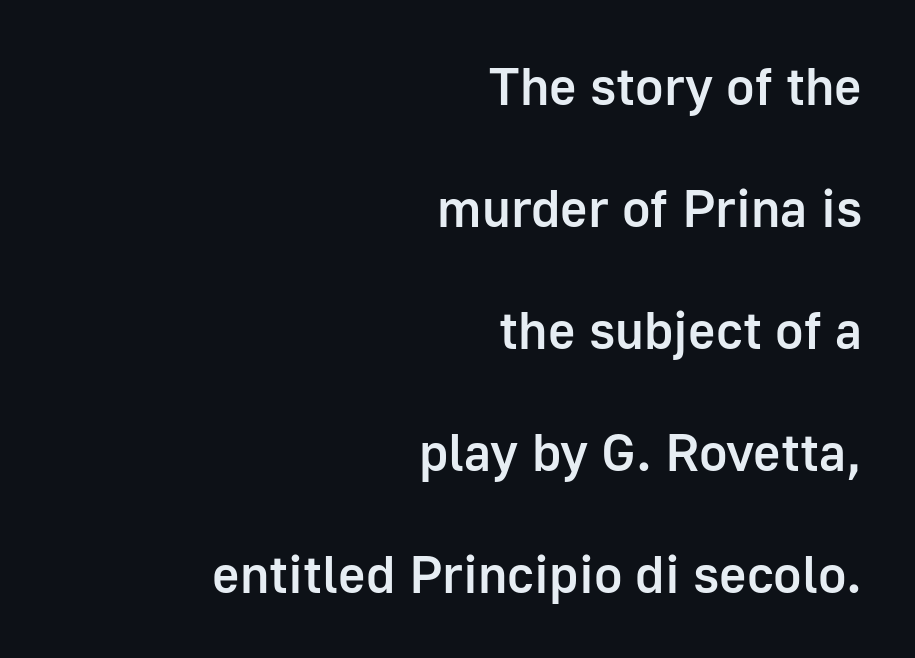
A somewhat darkened texture: the type is semibold rather than bold. What kind of face is this? One without serifs — a sans. It's the straight-up-and-down kind of type. Do the characters align in a grid? No, the font is proportional. The zone under the glyphs is completely vacant.
